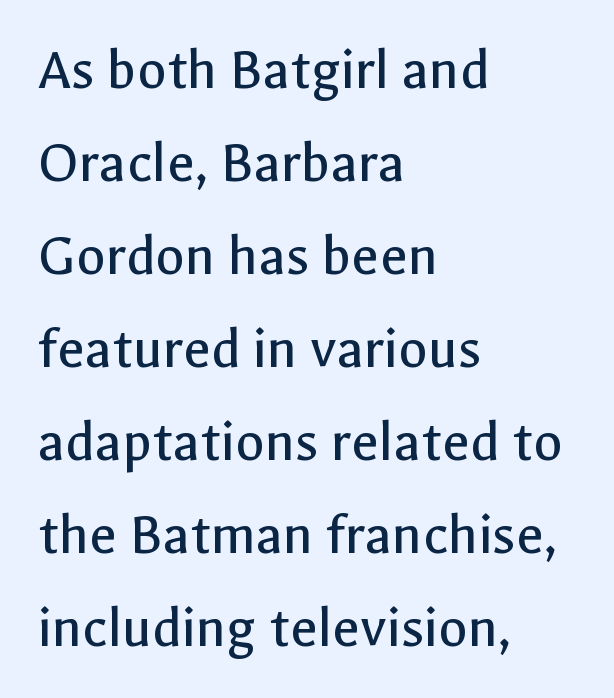
Line starts are locked; line ends wander. The face used here is proportionally spaced, like ordinary book or web type. Just letters on the line, the space beneath them empty. The passage shown is typeset with a sans-serif family. The tracking reads as untouched default to a designer's eye. One glance says typical: line gaps are just what's usual.
